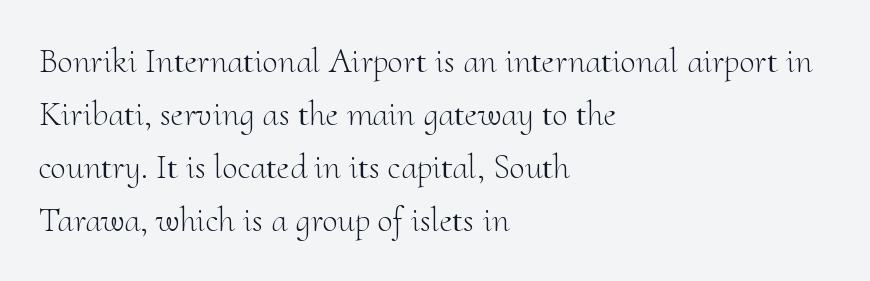
A typesetter would call this zero additional tracking. If you drew a ruler down the left edge, every line would touch it. Regarding serifs, this sample has them. Stems and bowls with no extra thickness — not bold.
